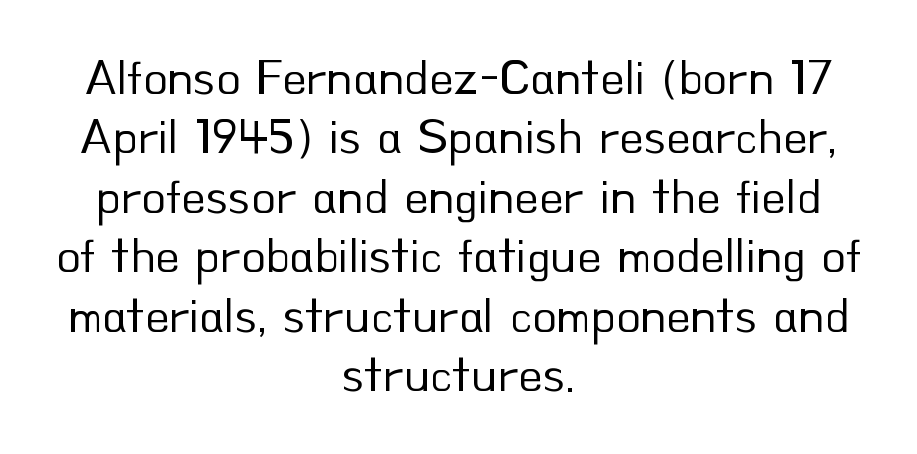
Q: Is the text bold? A: No.
Q: Is the text italic (slanted)? A: No, it is upright.
Q: Is the typeface a serif or a sans-serif typeface? A: Sans-serif.
Q: Is the text underlined? A: No.
Q: How is the paragraph aligned? A: Centered.
Q: Is the spacing between letters normal or unusually wide? A: Normal.
Q: Width (condensed, normal, or wide)? A: Normal.
Q: Stroke contrast? A: Low.
Q: x-height? A: Small.
Q: Monospaced? A: No.
